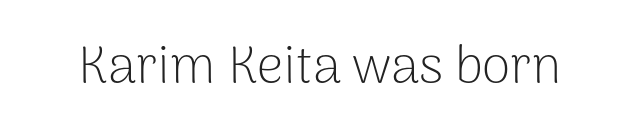
A bare baseline throughout the passage. No heavy texture on the line: the type isn't bold. The axis of the letterforms is exactly vertical. Is this a sans? Yes — the strokes have no serifs.
